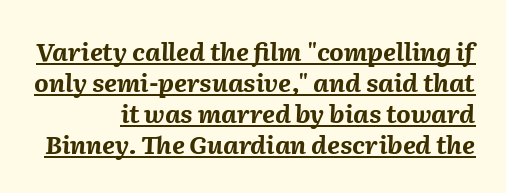
The image shows 25 px bold type, italic (leaning right); set right-aligned, line spacing 1.24x, normal letter spacing, underlined.
